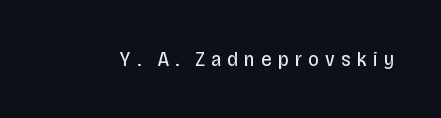
{"italic": "no", "bold": "no", "underline": "no", "letter_spacing": "wide", "letter_spacing_em": 0.29, "glyph_px": 21}
